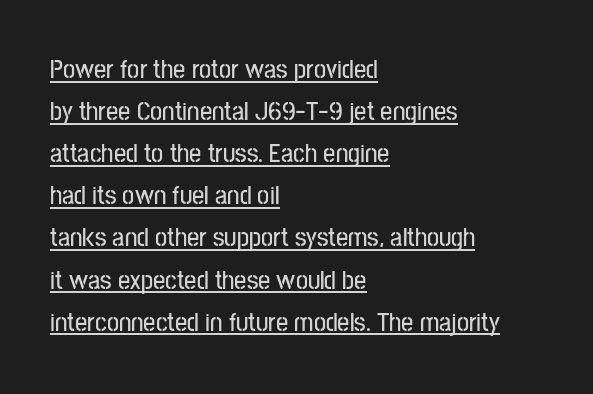
{"italic": "no", "underline": "yes", "align": "left", "line_spacing": "normal", "line_spacing_ratio": 1.56, "letter_spacing": "normal", "letter_spacing_em": 0.0, "glyph_px": 27}
